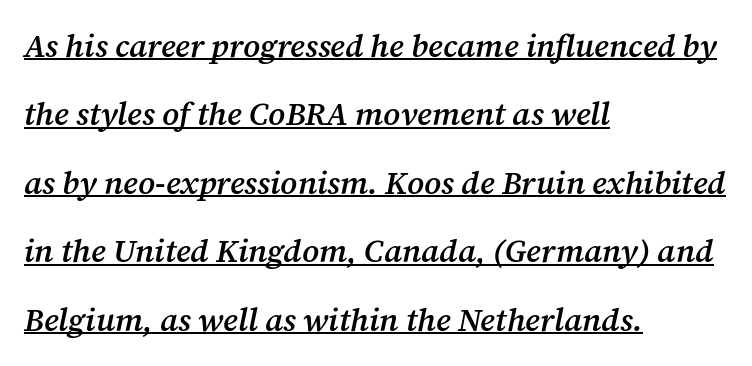
Q: Is the text bold? A: Semi-bold.
Q: Is the text italic (slanted)? A: Yes, it leans right by about 12 degrees.
Q: Is the typeface a serif or a sans-serif typeface? A: Serif.
Q: Is the text underlined? A: Yes.
Q: How is the paragraph aligned? A: Left-aligned.
Q: Is the spacing between letters normal or unusually wide? A: Normal.
Q: Is the spacing between lines tight, normal or loose? A: Loose.
Q: Width (condensed, normal, or wide)? A: Normal.
Q: Stroke contrast? A: Medium.
Q: x-height? A: Medium.
Q: Monospaced? A: No.
